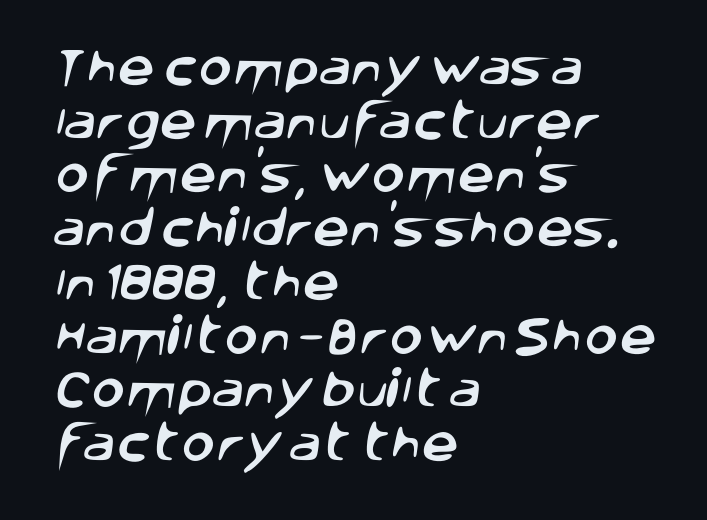
This rendering leaves character spacing at its baseline value. This sample has the flowing, uneven cadence of proportional lettering. Font category for this specimen: sans-serif. Anything drawn beneath the words? Only blank space. A typesetter would call this leading conventional body-copy spacing.
